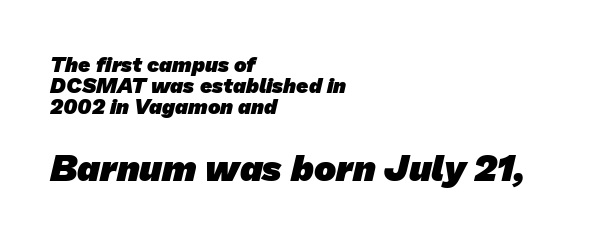
Q: Is the text bold? A: Yes.
Q: Is the typeface a serif or a sans-serif typeface? A: Sans-serif.
Q: Is the text underlined? A: No.
Q: How is the paragraph aligned? A: Left-aligned.
Q: Is the spacing between letters normal or unusually wide? A: Normal.
Q: Is the spacing between lines tight, normal or loose? A: Tight.
Q: Which block of text is set in a larger size, the first (top) or the second (bottom)? A: The second (bottom) one.
Q: Width (condensed, normal, or wide)? A: Normal.
Q: Stroke contrast? A: Low.
Q: x-height? A: Medium.
Q: Monospaced? A: No.
